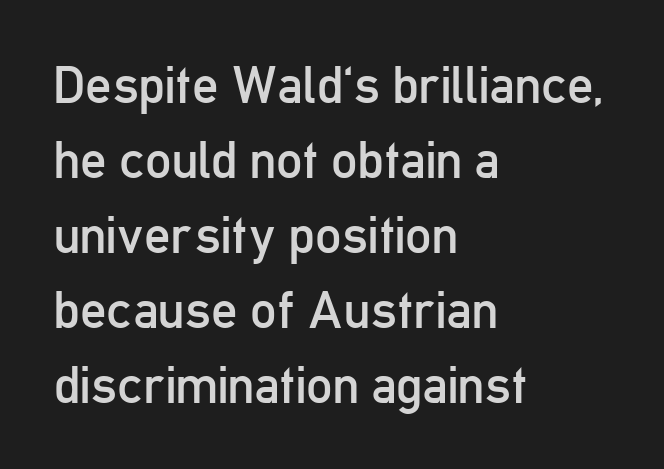
Q: Is the text bold? A: No.
Q: Is the text italic (slanted)? A: No, it is upright.
Q: Is the typeface a serif or a sans-serif typeface? A: Sans-serif.
Q: Is the text underlined? A: No.
Q: How is the paragraph aligned? A: Left-aligned.
Q: Is the spacing between letters normal or unusually wide? A: Normal.
Q: Is the spacing between lines tight, normal or loose? A: Normal.
Q: Width (condensed, normal, or wide)? A: Condensed.
Q: Stroke contrast? A: Low.
Q: x-height? A: Medium.
Q: Monospaced? A: No.
